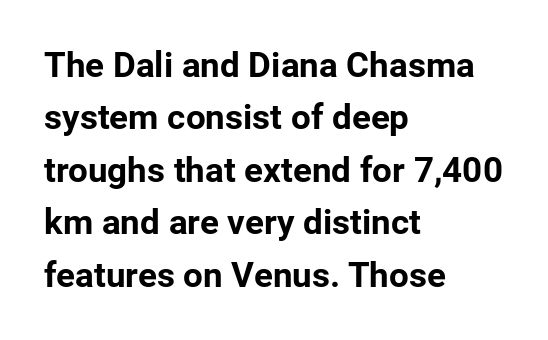
The passage is arranged the way most books set body copy — flush left. The space beneath each line is pristine and unruled. Are there feet on the stems? There aren't — it's a sans. There is no visible air inserted between adjacent glyphs. Nope, not italic — everything's standing straight. Note the varied advance widths — an 'i' is clearly narrower than an 'm'.
